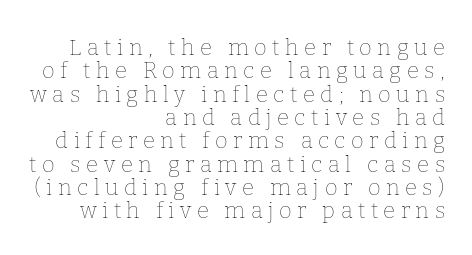
{"italic": "no", "bold": "no", "underline": "no", "align": "right", "line_spacing": "tight", "line_spacing_ratio": 1.06, "letter_spacing": "wide", "letter_spacing_em": 0.25, "glyph_px": 22}
